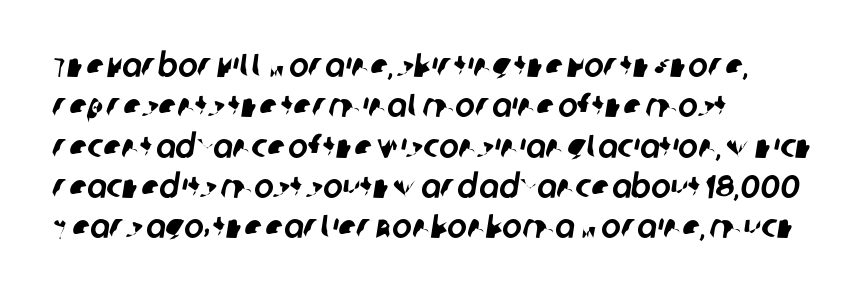
{"serif": "no", "width": "normal", "stroke_contrast": "low", "x_height": "large", "monospaced": "no", "underline": "no", "align": "left", "line_spacing_ratio": 1.22, "letter_spacing": "normal", "letter_spacing_em": 0.0, "glyph_px": 33}
